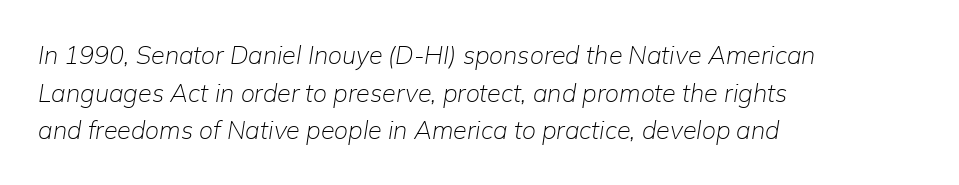
Visually the block forms a straight wall on the left and a jagged coastline on the right. The foot of each line stays bare and open. Tracking here is standard; glyphs follow each other at the usual distance. You can tell it's italic because the verticals aren't actually vertical. The typeface has the unassuming heft of standard copy or less.
